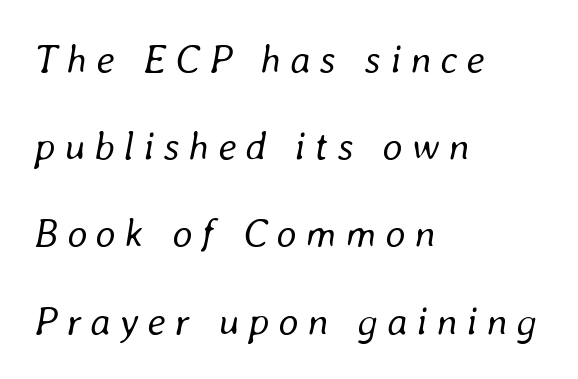
{"italic": "yes", "lean": "right", "slant_degrees": 8, "bold": "no", "weight": "regular", "width": "normal", "stroke_contrast": "low", "x_height": "medium", "monospaced": "no", "underline": "no", "align": "left", "line_spacing": "loose", "line_spacing_ratio": 2.18, "letter_spacing": "wide", "letter_spacing_em": 0.22, "glyph_px": 40}
